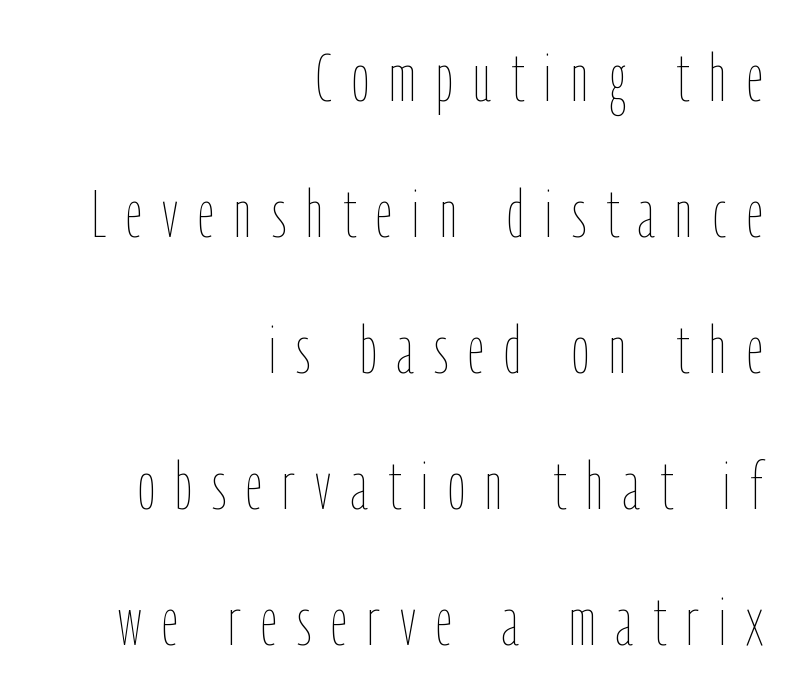
Proportional: the letters do not fall into vertical columns. Descenders hang freely into open space. Every row of glyphs terminates at an identical x-position on the right. One glance says open: line gaps are wider than usual. Someone cranked the tracking dial way up on this one.
